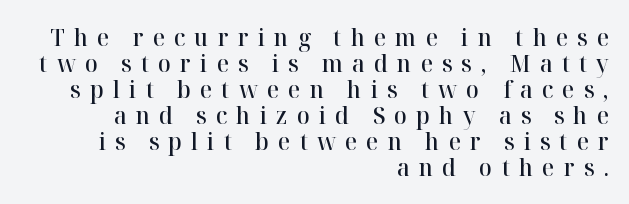
Posture: upright roman. Look at the tracking — it's clearly loosened, letters drifting apart. The passage is arranged like a letterhead date or caption credit — flush right. Strokes here are thickened, but only to semibold level. Very little white space separates one row of letters from the next.
